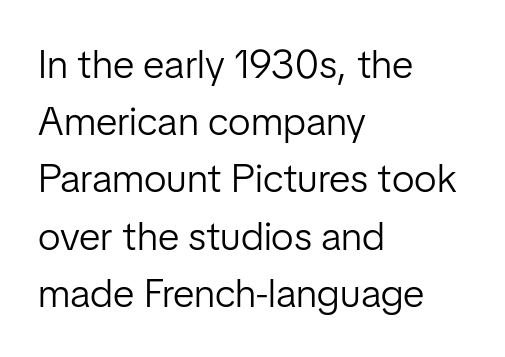
Q: Is the text bold? A: No.
Q: Is the text italic (slanted)? A: No, it is upright.
Q: Is the typeface a serif or a sans-serif typeface? A: Sans-serif.
Q: Is the text underlined? A: No.
Q: How is the paragraph aligned? A: Left-aligned.
Q: Is the spacing between letters normal or unusually wide? A: Normal.
Q: Is the spacing between lines tight, normal or loose? A: Normal.
Q: Width (condensed, normal, or wide)? A: Normal.
Q: Stroke contrast? A: Low.
Q: x-height? A: Medium.
Q: Monospaced? A: No.
